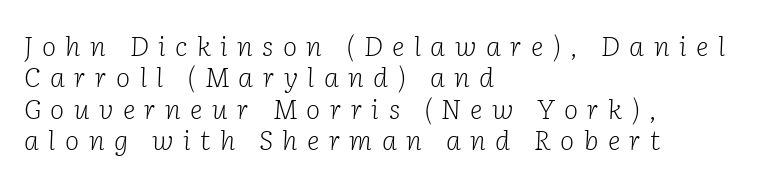
The image shows 27 px text type, italic (leaning right); set left-aligned, line spacing 1.16x, unusually wide letter spacing (+0.35 em), not underlined.
